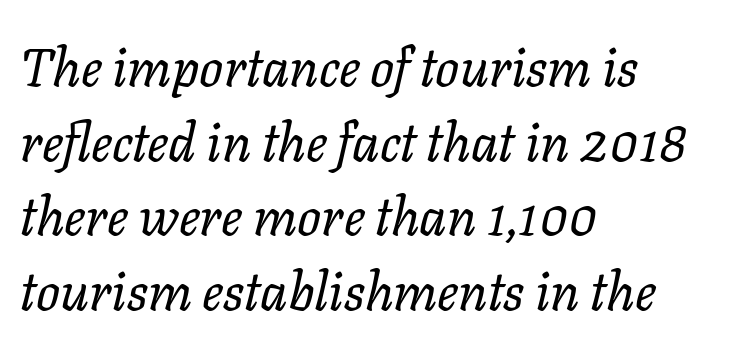
Q: Is the text bold? A: No.
Q: Is the text italic (slanted)? A: Yes, it leans right by about 11 degrees.
Q: Is the text underlined? A: No.
Q: How is the paragraph aligned? A: Left-aligned.
Q: Is the spacing between letters normal or unusually wide? A: Normal.
Q: Is the spacing between lines tight, normal or loose? A: Normal.
Q: Width (condensed, normal, or wide)? A: Normal.
Q: Stroke contrast? A: Low.
Q: x-height? A: Medium.
Q: Monospaced? A: No.
